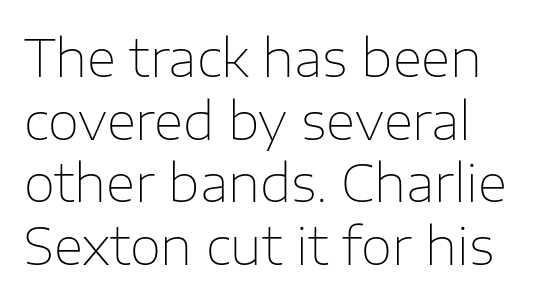
Typeset ragged right — the left edge is the straight one. The rendering keeps characters at their native spacing. The space directly below the letters is spotless. If you drew a line through each stem, it would be perfectly vertical. Each letter's strokes conclude bluntly, with no projecting serifs.
